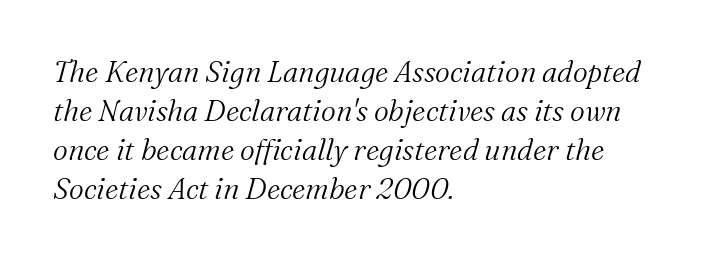
Decoration check: the copy has no underline. Serifs: yes, visible at the terminals of the letterforms. A typesetter would call this proportional, since set widths differ per character. Designer's note — italics engaged. The rendering anchors every line to the left-hand side. These lines keep a tight, regular rhythm from letter to letter.
